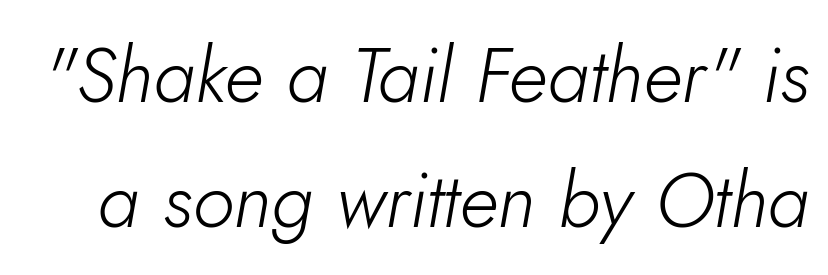
The image shows 77 px light type, italic (leaning right); set normal line spacing (1.62x), normal letter spacing, not underlined; low stroke contrast and a small x-height.
